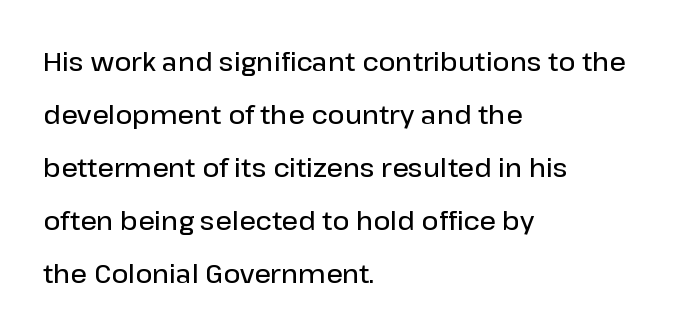
The image shows 26 px text type, upright; set left-aligned, loose line spacing (2.04x), normal letter spacing, not underlined.
